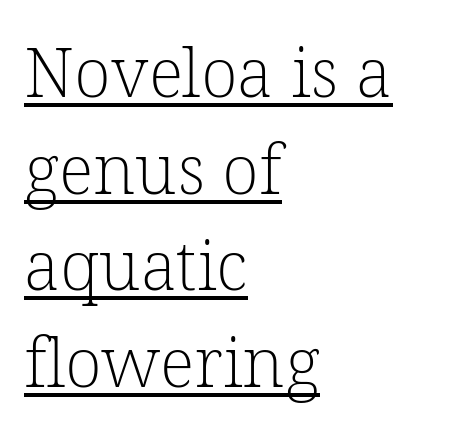
Q: Is the text bold? A: No.
Q: Is the typeface a serif or a sans-serif typeface? A: Serif.
Q: Is the text underlined? A: Yes.
Q: How is the paragraph aligned? A: Left-aligned.
Q: Is the spacing between letters normal or unusually wide? A: Normal.
Q: Is the spacing between lines tight, normal or loose? A: Normal.
Q: Width (condensed, normal, or wide)? A: Normal.
Q: Stroke contrast? A: Low.
Q: x-height? A: Medium.
Q: Monospaced? A: No.
